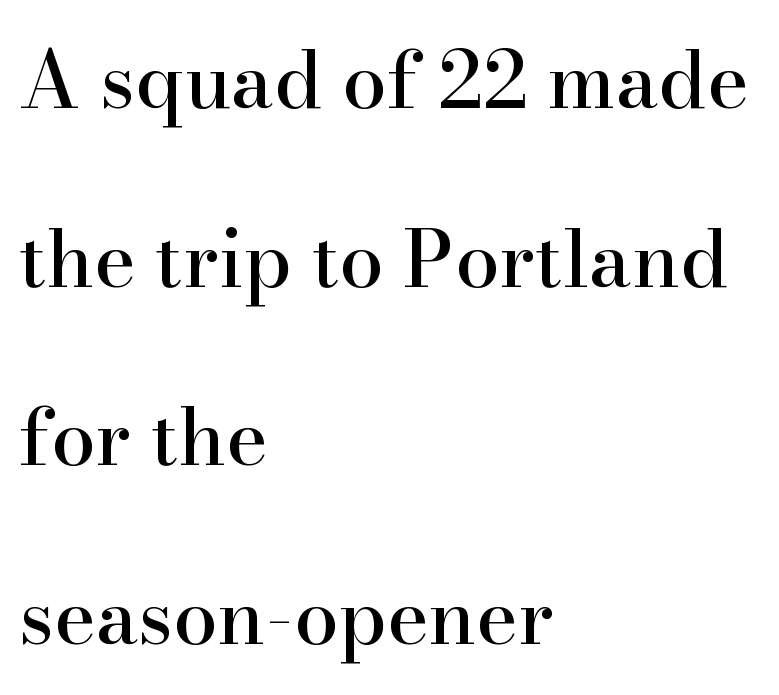
{"serif": "yes", "italic": "no", "width": "normal", "stroke_contrast": "high", "x_height": "small", "monospaced": "no", "underline": "no", "align": "left", "line_spacing": "loose", "line_spacing_ratio": 2.26, "letter_spacing": "normal", "letter_spacing_em": 0.0, "glyph_px": 79}
